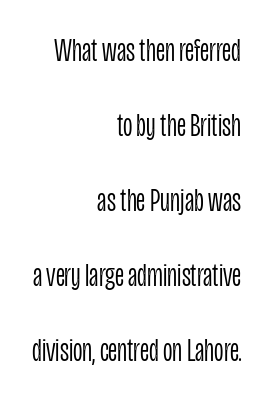
The image shows 33 px light, condensed sans-serif type, upright; set right-aligned, loose line spacing (2.27x), normal letter spacing, not underlined; low stroke contrast and a large x-height.
